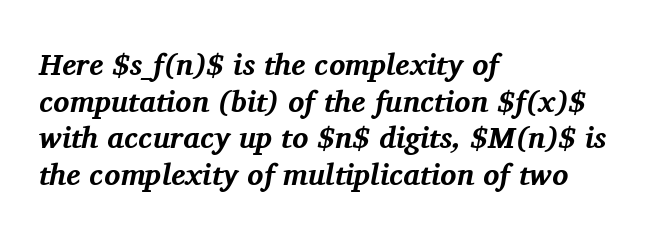
The image shows 30 px bold serif type, italic (leaning right); set left-aligned, line spacing 1.22x, normal letter spacing, not underlined; medium stroke contrast and a medium x-height.
